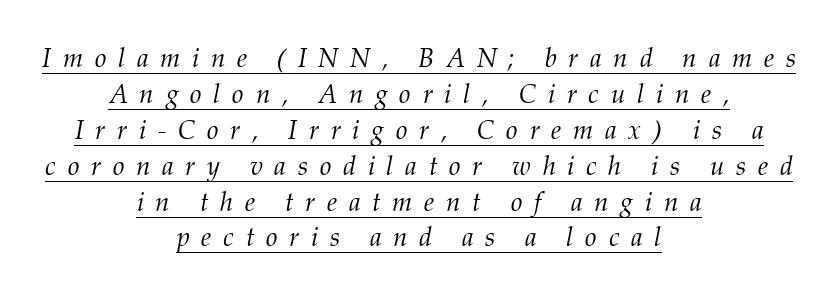
Q: Is the text bold? A: No.
Q: Is the text italic (slanted)? A: Yes, it leans right by about 12 degrees.
Q: Is the text underlined? A: Yes.
Q: How is the paragraph aligned? A: Centered.
Q: Is the spacing between letters normal or unusually wide? A: Unusually wide.
Q: Is the spacing between lines tight, normal or loose? A: Normal.
